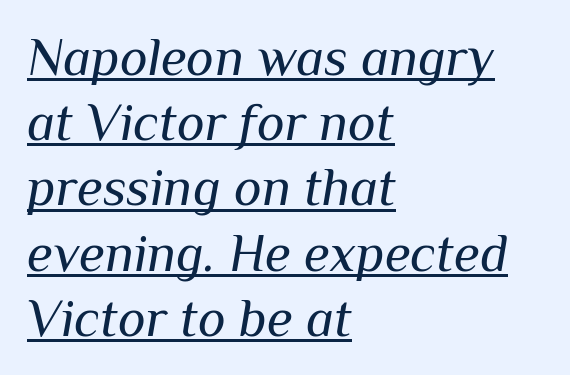
The image shows 53 px regular-weight type, italic (leaning right); set left-aligned, line spacing 1.23x, normal letter spacing, underlined; medium stroke contrast and a medium x-height.
